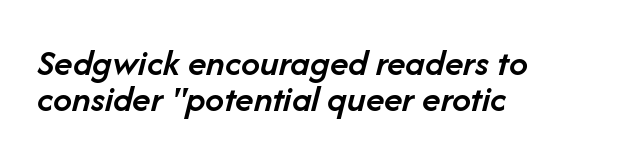
The image shows 38 px semibold type, italic (leaning right); set left-aligned, tight line spacing (0.96x), normal letter spacing, not underlined; low stroke contrast and a medium x-height.
